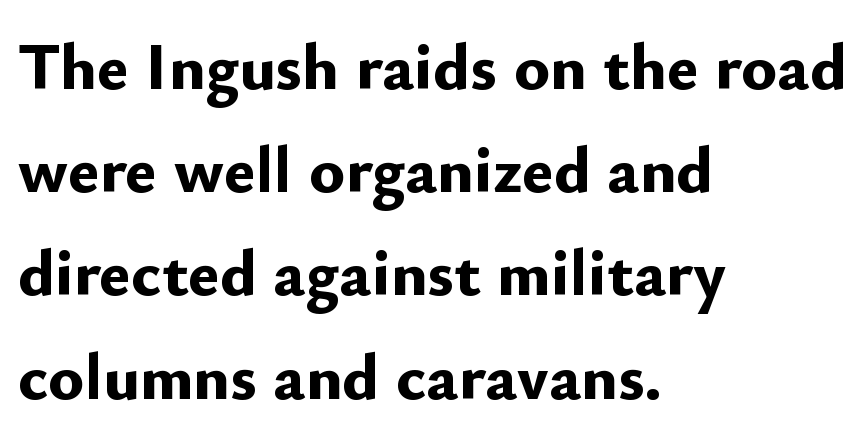
Q: Is the text bold? A: Yes.
Q: Is the text italic (slanted)? A: No, it is upright.
Q: Is the typeface a serif or a sans-serif typeface? A: Sans-serif.
Q: Is the text underlined? A: No.
Q: How is the paragraph aligned? A: Left-aligned.
Q: Is the spacing between letters normal or unusually wide? A: Normal.
Q: Is the spacing between lines tight, normal or loose? A: Normal.
Q: Width (condensed, normal, or wide)? A: Normal.
Q: Stroke contrast? A: Low.
Q: x-height? A: Small.
Q: Monospaced? A: No.
